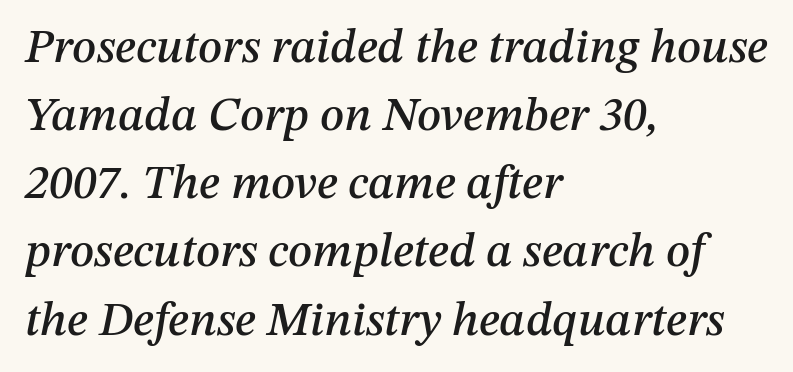
Q: Is the text italic (slanted)? A: Yes, it leans right by about 12 degrees.
Q: Is the text underlined? A: No.
Q: How is the paragraph aligned? A: Left-aligned.
Q: Is the spacing between letters normal or unusually wide? A: Normal.
Q: Is the spacing between lines tight, normal or loose? A: Normal.
Q: Width (condensed, normal, or wide)? A: Normal.
Q: Stroke contrast? A: Medium.
Q: x-height? A: Medium.
Q: Monospaced? A: No.
